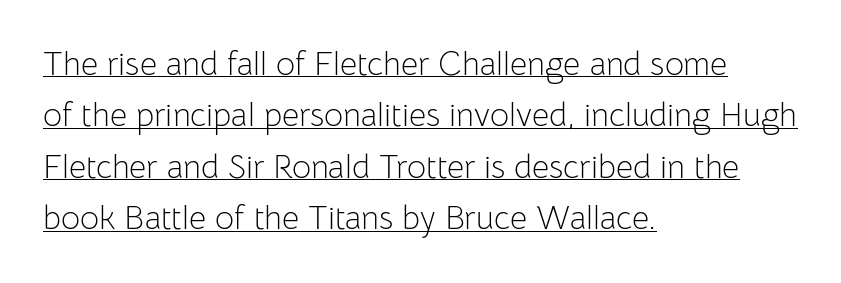
{"serif": "no", "italic": "no", "bold": "no", "weight": "light", "width": "normal", "stroke_contrast": "low", "x_height": "medium", "monospaced": "no", "underline": "yes", "align": "left", "line_spacing": "normal", "line_spacing_ratio": 1.56, "letter_spacing": "normal", "letter_spacing_em": 0.0, "glyph_px": 33}
